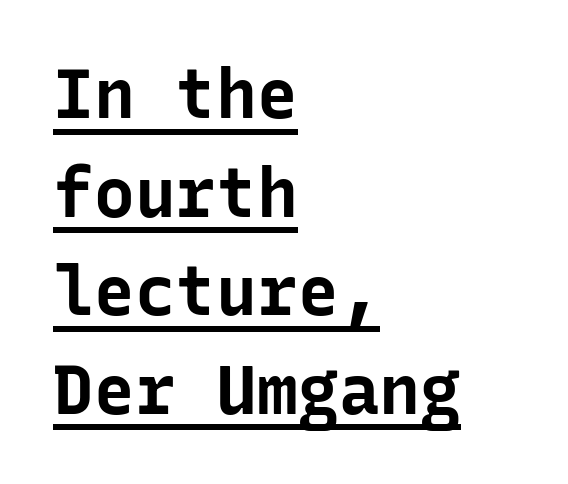
{"serif": "no", "italic": "no", "bold": "yes", "weight": "bold", "width": "normal", "stroke_contrast": "low", "x_height": "medium", "monospaced": "yes", "underline": "yes", "align": "left", "line_spacing": "normal", "line_spacing_ratio": 1.45, "letter_spacing": "normal", "letter_spacing_em": 0.0, "glyph_px": 68}
